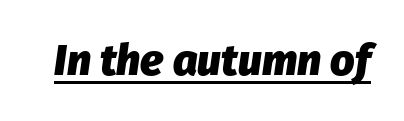
Looks like regular typesetting: each glyph gets only the width it needs. Characters follow at the spacing the type designer built in. I'd describe the lettering as bold — thick and assertive. Rendered with sloped, italic letterforms. Underlining? Definitely there.
